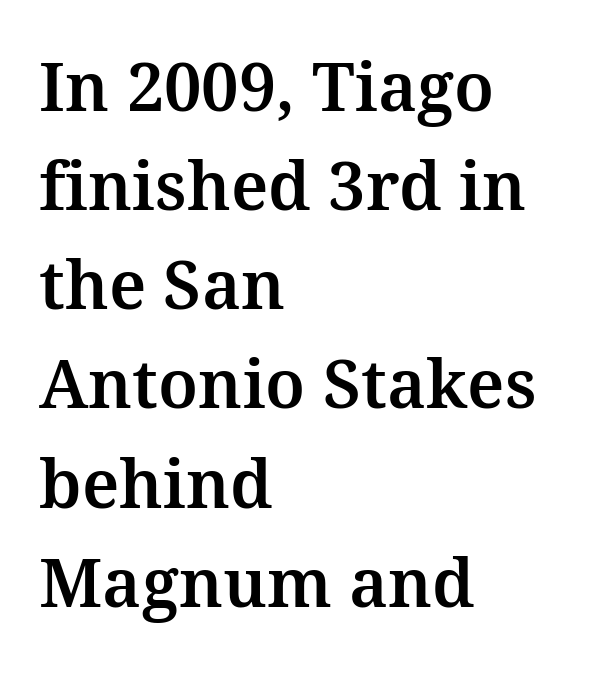
Honestly, the letter spacing is just normal — you wouldn't notice it. You could not count columns in this text — the font is proportionally spaced. Compared with a centered layout, this one pins lines to the left instead. Posture: straight, roman, zero tilt. Does the type have serifs? Yes, each stem ends in a small foot. The line-height multiplier appears to be the usual default.
